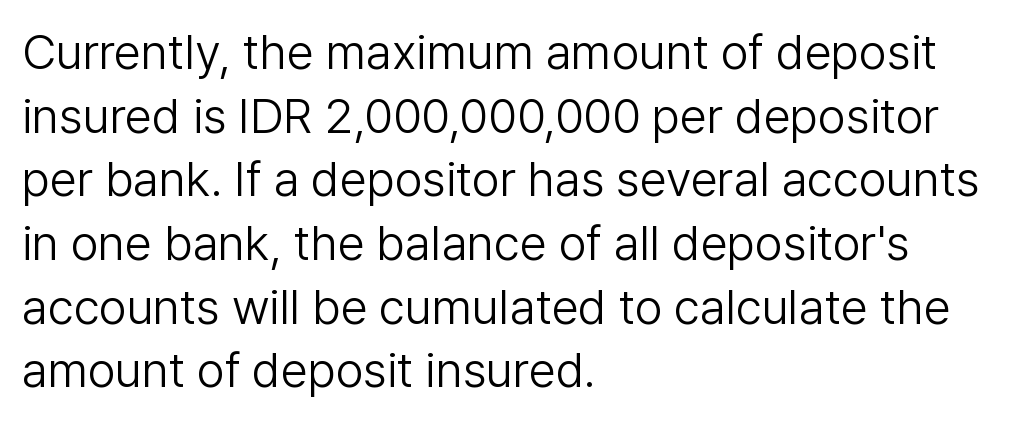
Q: Is the text bold? A: No.
Q: Is the text italic (slanted)? A: No, it is upright.
Q: Is the typeface a serif or a sans-serif typeface? A: Sans-serif.
Q: Is the text underlined? A: No.
Q: How is the paragraph aligned? A: Left-aligned.
Q: Is the spacing between letters normal or unusually wide? A: Normal.
Q: Is the spacing between lines tight, normal or loose? A: Normal.
Q: Width (condensed, normal, or wide)? A: Normal.
Q: Stroke contrast? A: Low.
Q: x-height? A: Medium.
Q: Monospaced? A: No.
